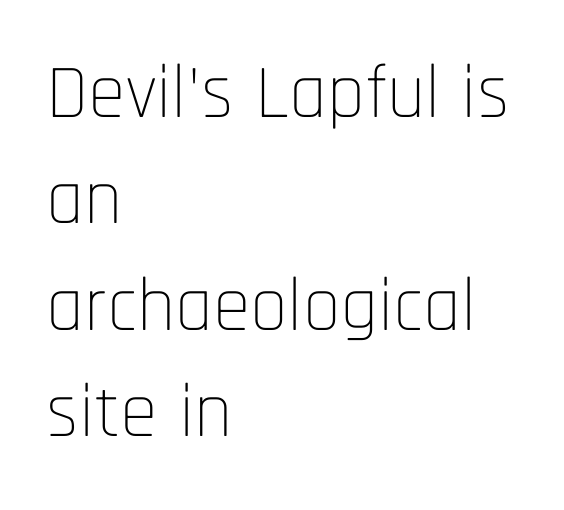
Characters remain perfectly vertical along every line. A light-to-regular cut is what we see here. Check under the words: just untouched page. The paragraph has a hard left edge and a soft right edge. The rows are spaced the way most documents space them.
